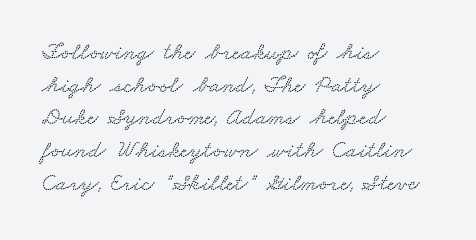
Q: Is the text underlined? A: No.
Q: How is the paragraph aligned? A: Left-aligned.
Q: Is the spacing between letters normal or unusually wide? A: Normal.
Q: Is the spacing between lines tight, normal or loose? A: Normal.
